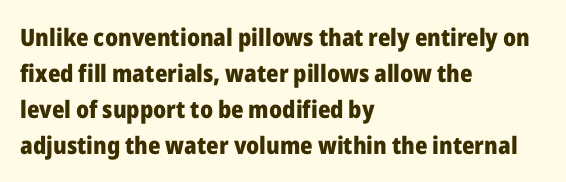
The image shows 24 px bold type, upright; set left-aligned, normal line spacing (1.5x), normal letter spacing, not underlined.
